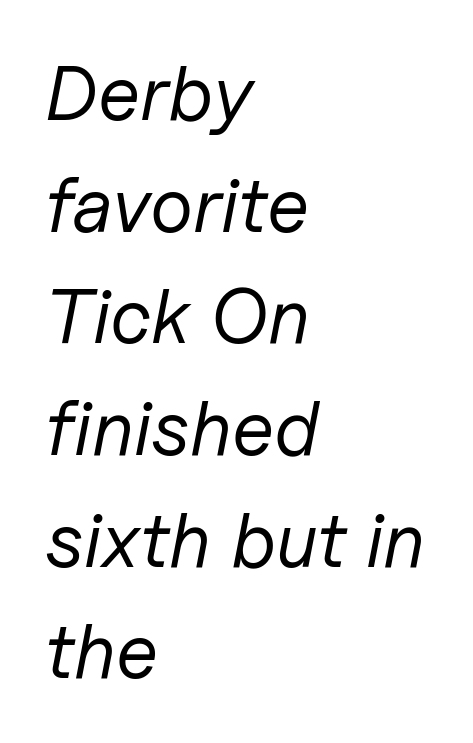
{"italic": "yes", "lean": "right", "slant_degrees": 11, "bold": "no", "weight": "regular", "width": "normal", "stroke_contrast": "low", "x_height": "medium", "monospaced": "no", "underline": "no", "align": "left", "line_spacing": "normal", "line_spacing_ratio": 1.45, "letter_spacing": "normal", "letter_spacing_em": 0.0, "glyph_px": 77}
